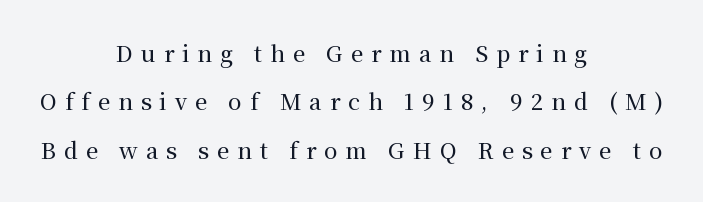
Q: Is the text italic (slanted)? A: No, it is upright.
Q: Is the text underlined? A: No.
Q: How is the paragraph aligned? A: Centered.
Q: Is the spacing between letters normal or unusually wide? A: Unusually wide.
Q: Is the spacing between lines tight, normal or loose? A: Loose.
